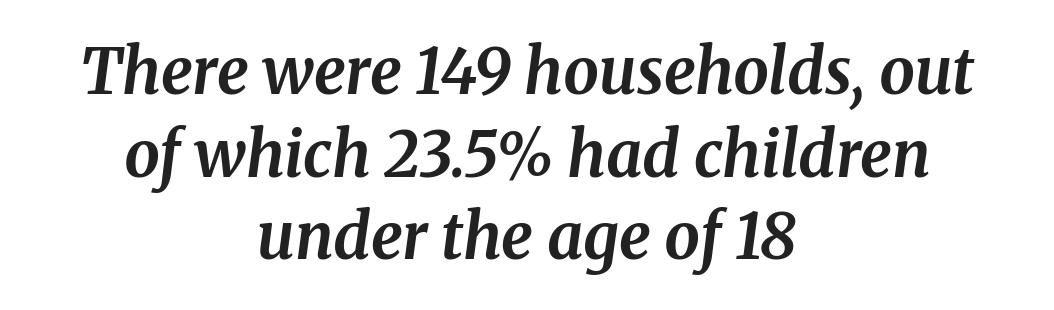
The image shows 63 px bold serif type, italic (leaning right); set centered, normal line spacing (1.31x), normal letter spacing, not underlined; medium stroke contrast and a medium x-height.
